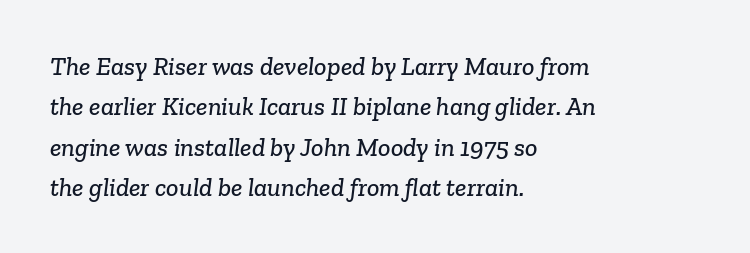
Q: Is the text underlined? A: No.
Q: How is the paragraph aligned? A: Left-aligned.
Q: Is the spacing between letters normal or unusually wide? A: Normal.
Q: Is the spacing between lines tight, normal or loose? A: Normal.
